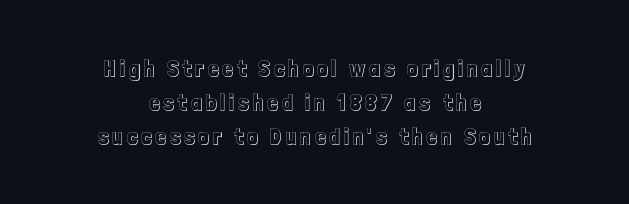
The image shows 23 px text type, upright; set centered, normal line spacing (1.47x), not underlined.
